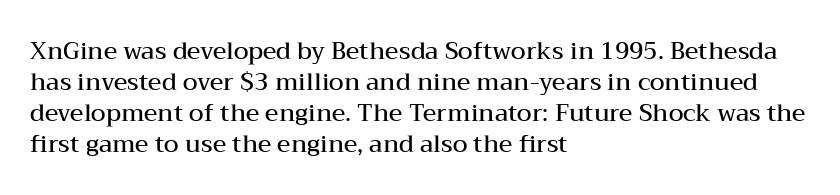
Q: Is the text bold? A: Semi-bold.
Q: Is the text italic (slanted)? A: No, it is upright.
Q: Is the text underlined? A: No.
Q: How is the paragraph aligned? A: Left-aligned.
Q: Is the spacing between letters normal or unusually wide? A: Normal.
Q: Is the spacing between lines tight, normal or loose? A: Normal.
